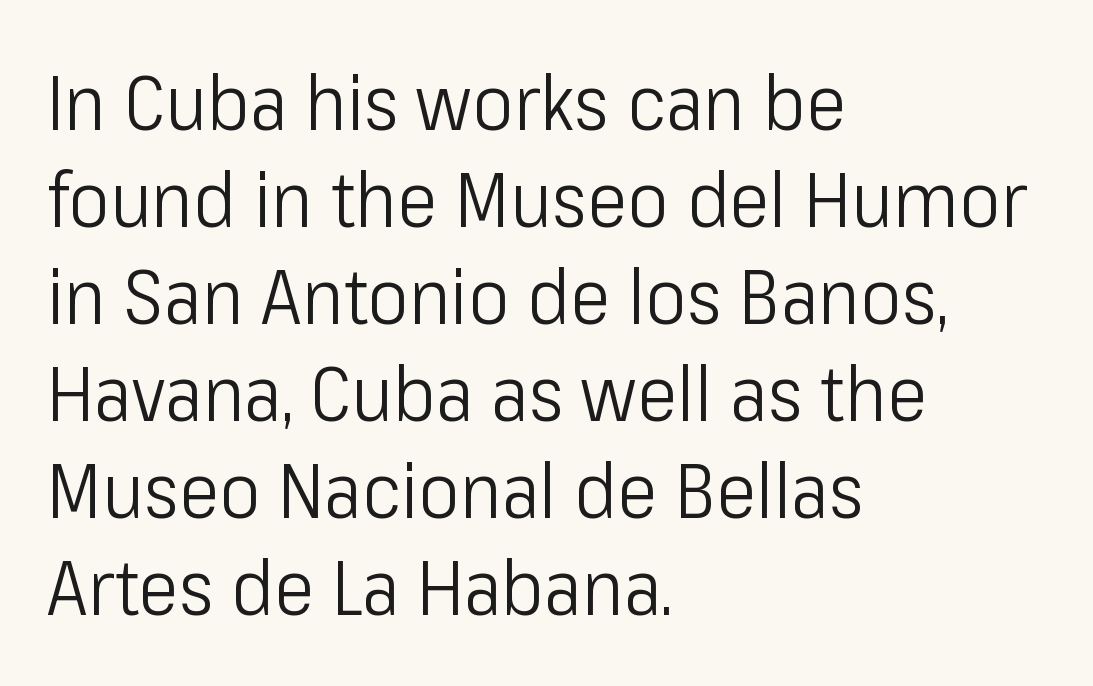
The image shows 77 px light, condensed sans-serif type, upright; set left-aligned, normal line spacing (1.26x), normal letter spacing, not underlined; low stroke contrast and a medium x-height.
